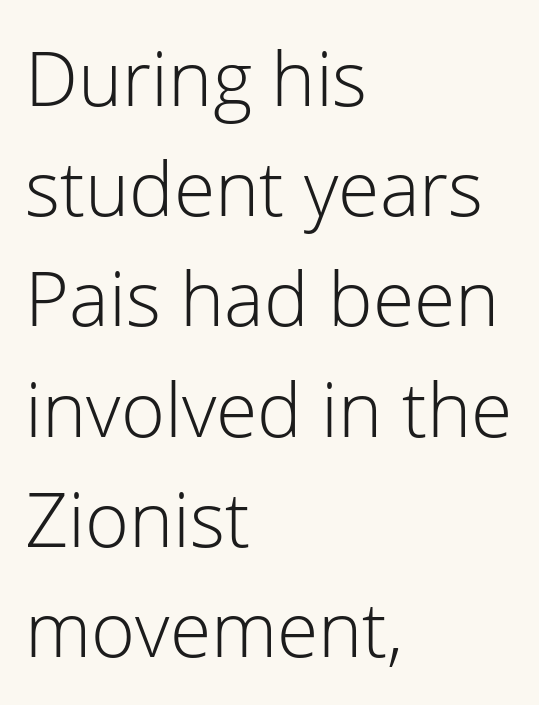
Q: Is the text bold? A: No.
Q: Is the text italic (slanted)? A: No, it is upright.
Q: Is the typeface a serif or a sans-serif typeface? A: Sans-serif.
Q: Is the text underlined? A: No.
Q: How is the paragraph aligned? A: Left-aligned.
Q: Is the spacing between letters normal or unusually wide? A: Normal.
Q: Is the spacing between lines tight, normal or loose? A: Normal.
Q: Width (condensed, normal, or wide)? A: Normal.
Q: Stroke contrast? A: Low.
Q: x-height? A: Medium.
Q: Monospaced? A: No.
